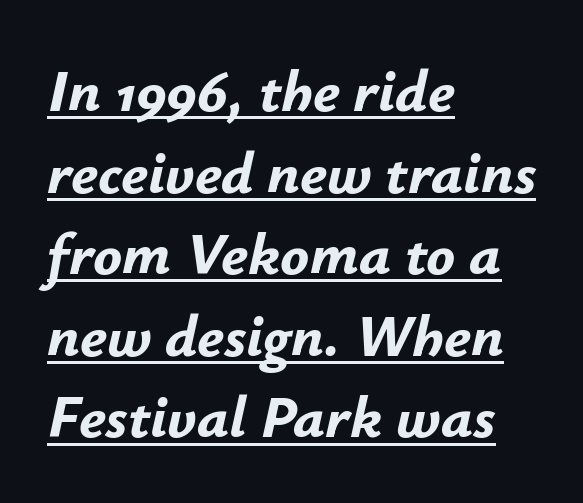
{"italic": "yes", "lean": "right", "slant_degrees": 12, "bold": "yes", "weight": "bold", "width": "normal", "stroke_contrast": "low", "x_height": "small", "monospaced": "no", "underline": "yes", "align": "left", "line_spacing": "normal", "line_spacing_ratio": 1.36, "letter_spacing": "normal", "letter_spacing_em": 0.0, "glyph_px": 60}
